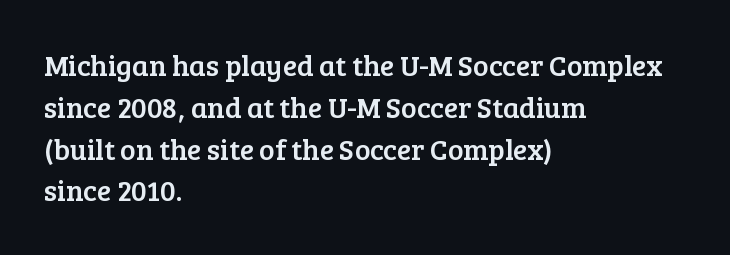
Q: Is the text italic (slanted)? A: No, it is upright.
Q: Is the typeface a serif or a sans-serif typeface? A: Serif.
Q: Is the text underlined? A: No.
Q: How is the paragraph aligned? A: Left-aligned.
Q: Is the spacing between letters normal or unusually wide? A: Normal.
Q: Is the spacing between lines tight, normal or loose? A: Normal.
Q: Width (condensed, normal, or wide)? A: Normal.
Q: Stroke contrast? A: Low.
Q: x-height? A: Medium.
Q: Monospaced? A: No.
